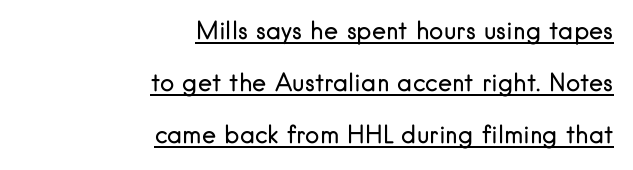
Q: Is the text bold? A: No.
Q: Is the text italic (slanted)? A: No, it is upright.
Q: Is the text underlined? A: Yes.
Q: How is the paragraph aligned? A: Right-aligned.
Q: Is the spacing between letters normal or unusually wide? A: Normal.
Q: Is the spacing between lines tight, normal or loose? A: Loose.
